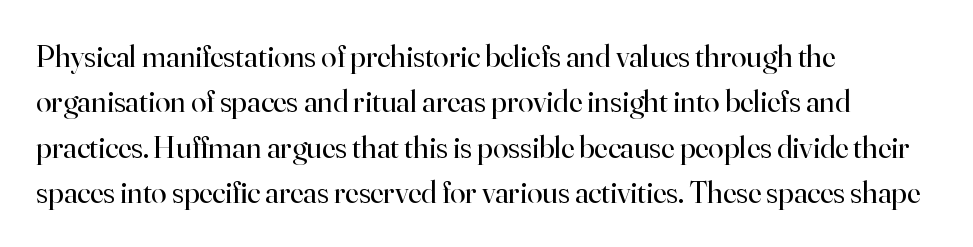
Does the leading feel generous? No, just average. Varying glyph widths throughout — classic text-font behaviour. Summary of weight: not heavy and not bold. The baseline area is clear. Upright lettering throughout. Is the letter spacing exaggerated? No — it looks like the ordinary default.
